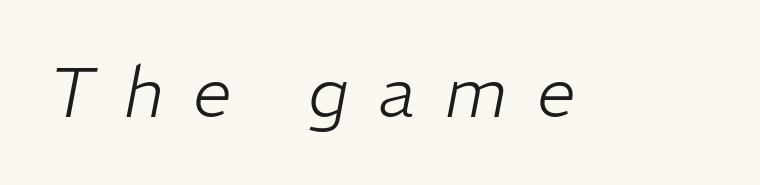
The letters look calm and open, with moderate or lighter stems. You can tell it's italic because the verticals aren't actually vertical. A typesetter would call this proportional, since set widths differ per character. The type is letterspaced generously, with wide tracking. The glyphs are unaccompanied by any horizontal stroke below them.
